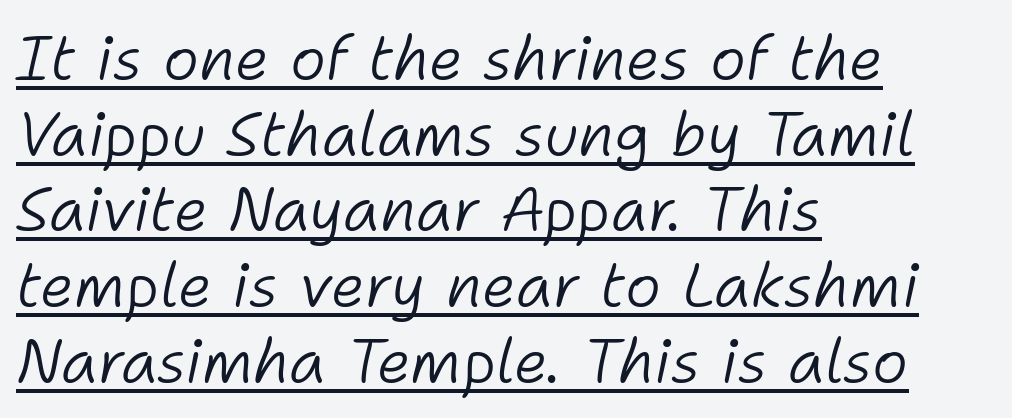
The image shows 61 px light type, italic (leaning right); set left-aligned, line spacing 1.24x, normal letter spacing, underlined; low stroke contrast and a medium x-height.
